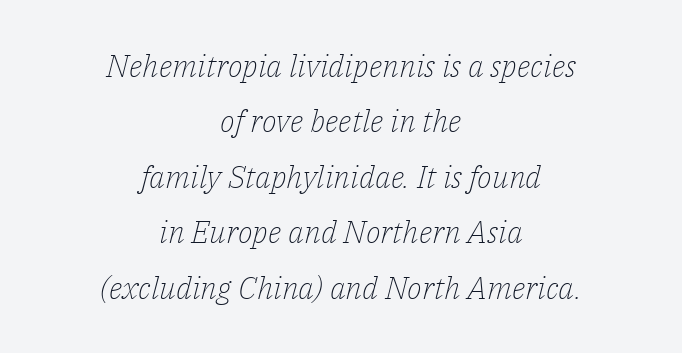
The image shows 31 px light serif type, italic (leaning right); set centered, line spacing 1.79x, normal letter spacing, not underlined; low stroke contrast and a medium x-height.
